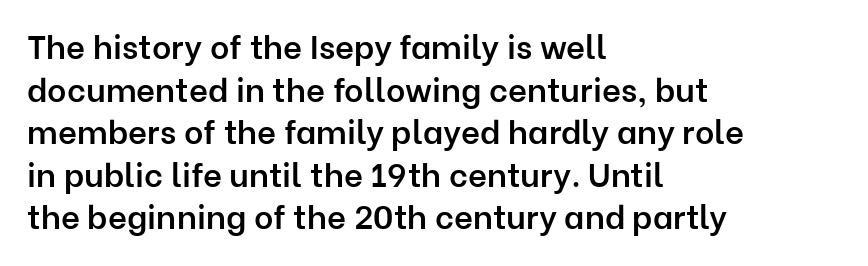
The image shows 33 px semibold sans-serif type, upright; set left-aligned, normal line spacing (1.29x), normal letter spacing, not underlined; low stroke contrast and a medium x-height.
